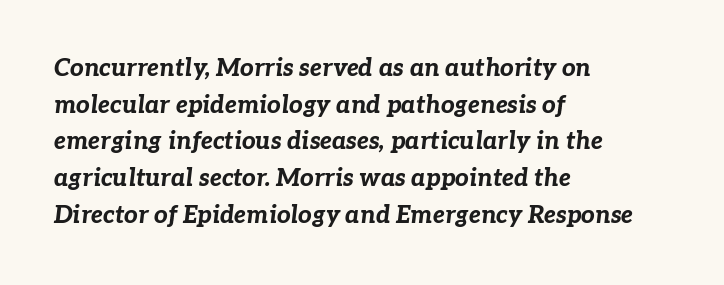
Does the weight exceed regular? Yes, all the way to bold. A classic flush-left, rag-right setting is used for this passage. One glance says typical: line gaps are just what's usual. Emphasis-style slanted type is in use.
